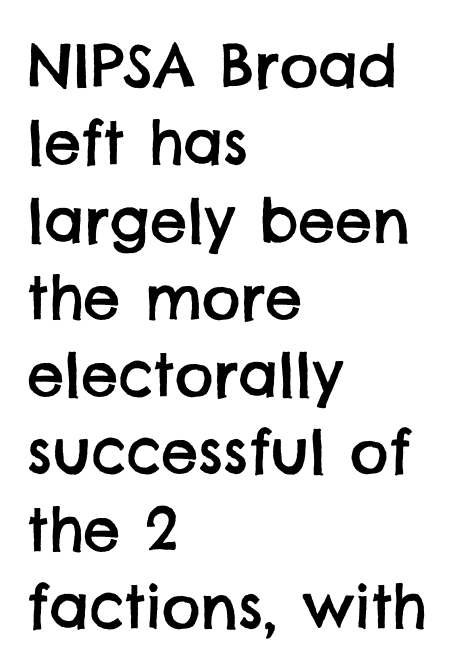
{"serif": "no", "width": "normal", "stroke_contrast": "low", "x_height": "large", "monospaced": "no", "underline": "no", "align": "left", "line_spacing": "normal", "line_spacing_ratio": 1.31, "letter_spacing": "normal", "letter_spacing_em": 0.0, "glyph_px": 59}
